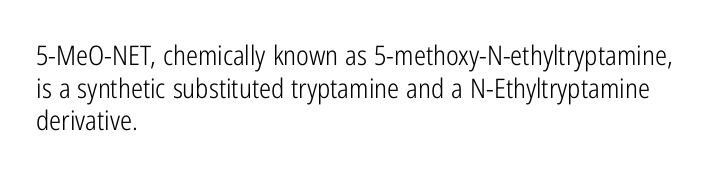
Q: Is the text bold? A: No.
Q: Is the text italic (slanted)? A: No, it is upright.
Q: Is the text underlined? A: No.
Q: How is the paragraph aligned? A: Left-aligned.
Q: Is the spacing between letters normal or unusually wide? A: Normal.
